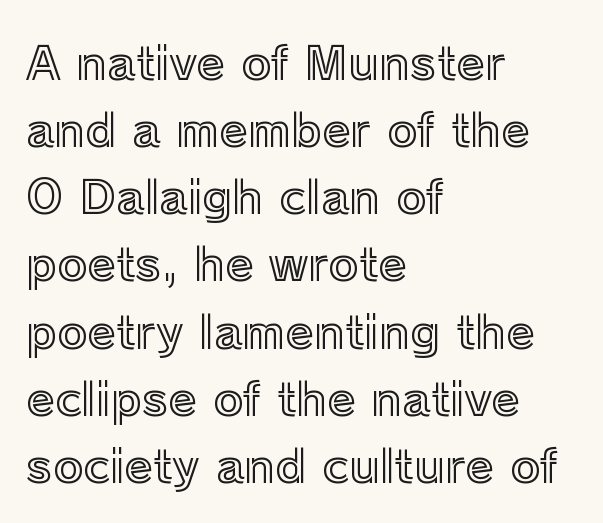
{"italic": "no", "width": "normal", "x_height": "medium", "monospaced": "no", "underline": "no", "align": "left", "line_spacing": "normal", "line_spacing_ratio": 1.46, "letter_spacing": "normal", "letter_spacing_em": 0.0, "glyph_px": 46}
